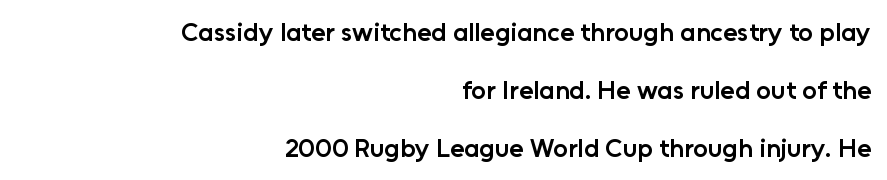
The image shows 26 px text type, upright; set right-aligned, loose line spacing (2.23x), normal letter spacing, not underlined.
